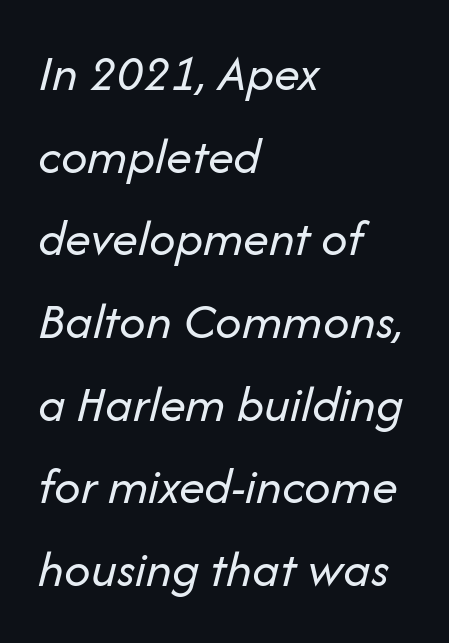
Q: Is the text bold? A: No.
Q: Is the text italic (slanted)? A: Yes, it leans right by about 14 degrees.
Q: Is the text underlined? A: No.
Q: How is the paragraph aligned? A: Left-aligned.
Q: Is the spacing between letters normal or unusually wide? A: Normal.
Q: Is the spacing between lines tight, normal or loose? A: Normal.
Q: Width (condensed, normal, or wide)? A: Normal.
Q: Stroke contrast? A: Low.
Q: x-height? A: Medium.
Q: Monospaced? A: No.
